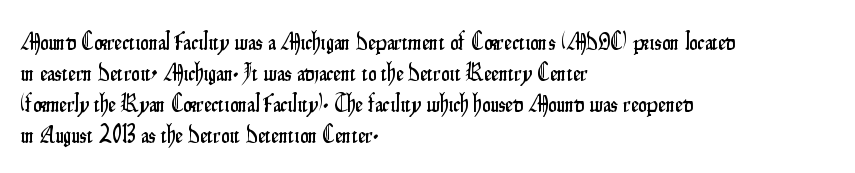
The rag falls on the right side of this text block. How would I describe the line gaps? Plain and ordinary. Ordinary non-slanted type is in use. The gaps between neighbouring characters are ordinary and unremarkable.
